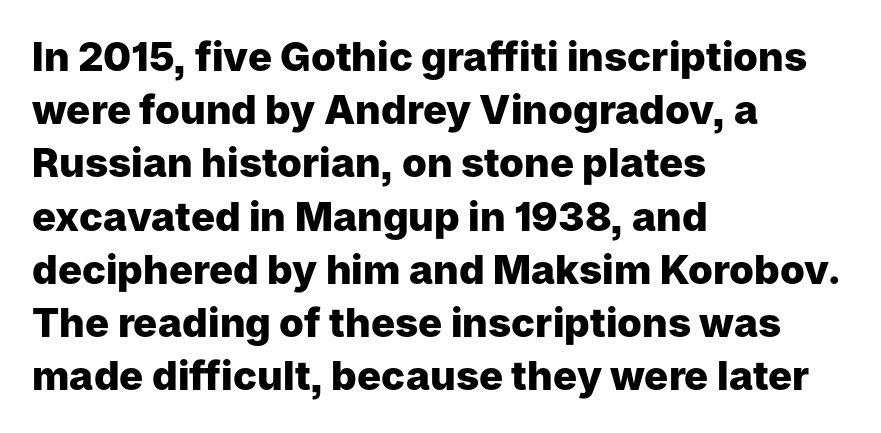
{"serif": "no", "italic": "no", "bold": "yes", "weight": "heavy", "width": "normal", "stroke_contrast": "low", "x_height": "medium", "monospaced": "no", "underline": "no", "align": "left", "line_spacing": "normal", "line_spacing_ratio": 1.33, "letter_spacing": "normal", "letter_spacing_em": 0.0, "glyph_px": 40}
